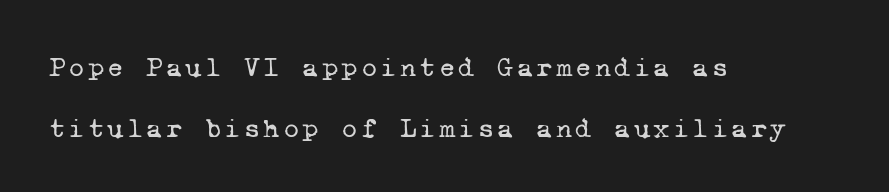
The image shows 28 px regular-weight serif type, monospaced; set left-aligned, loose line spacing (2.17x), not underlined; low stroke contrast and a medium x-height.
